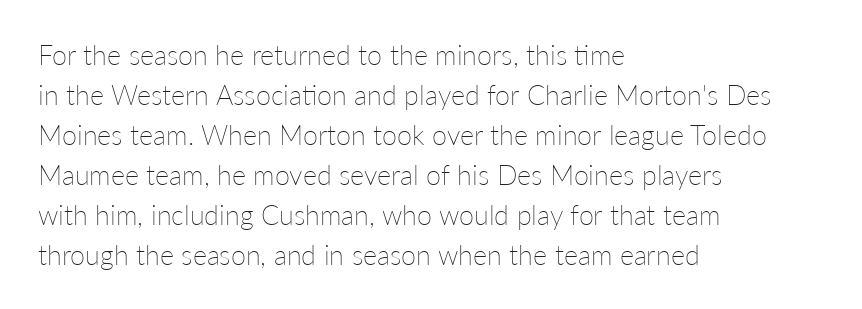
Q: Is the text bold? A: No.
Q: Is the text italic (slanted)? A: No, it is upright.
Q: Is the text underlined? A: No.
Q: How is the paragraph aligned? A: Left-aligned.
Q: Is the spacing between letters normal or unusually wide? A: Normal.
Q: Is the spacing between lines tight, normal or loose? A: Normal.
